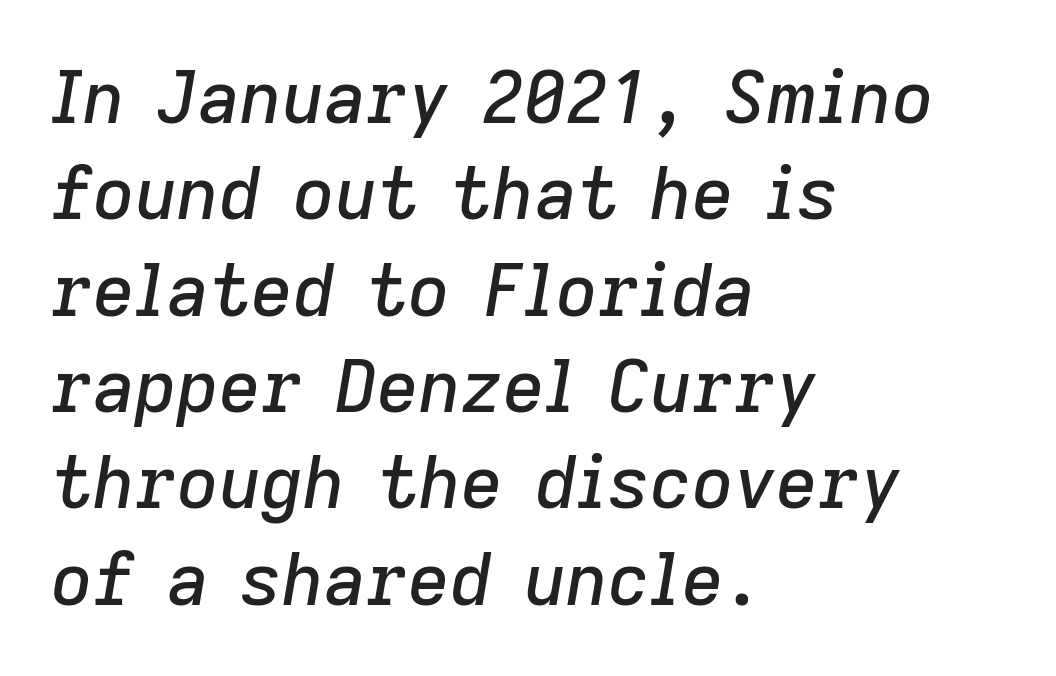
{"italic": "yes", "lean": "right", "slant_degrees": 9, "width": "normal", "stroke_contrast": "low", "x_height": "medium", "monospaced": "no", "underline": "no", "align": "left", "line_spacing": "normal", "line_spacing_ratio": 1.32, "letter_spacing": "normal", "letter_spacing_em": 0.0, "glyph_px": 73}
